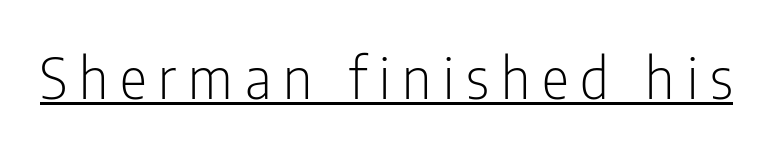
The image shows 57 px light, condensed sans-serif type, upright; set unusually wide letter spacing (+0.21 em), underlined; low stroke contrast and a medium x-height.
